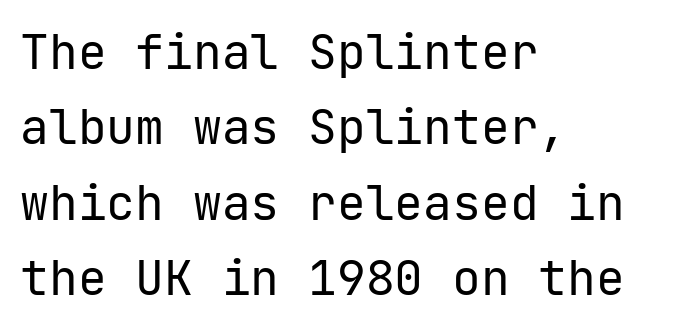
The image shows 48 px regular-weight sans-serif type, upright; set left-aligned, normal line spacing (1.57x), normal letter spacing, not underlined; low stroke contrast and a medium x-height.
